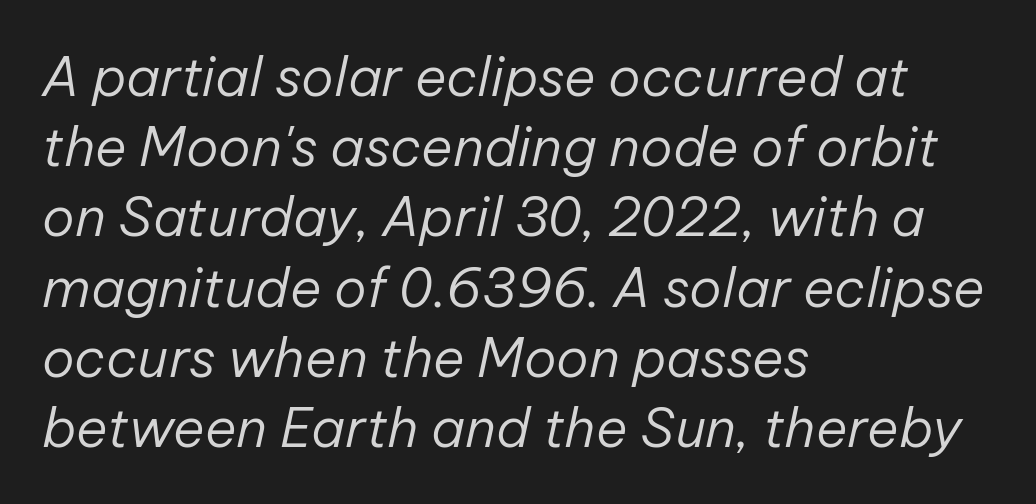
Q: Is the text bold? A: No.
Q: Is the text italic (slanted)? A: Yes, it leans right by about 12 degrees.
Q: Is the text underlined? A: No.
Q: How is the paragraph aligned? A: Left-aligned.
Q: Is the spacing between letters normal or unusually wide? A: Normal.
Q: Is the spacing between lines tight, normal or loose? A: Normal.
Q: Width (condensed, normal, or wide)? A: Normal.
Q: Stroke contrast? A: Low.
Q: x-height? A: Medium.
Q: Monospaced? A: No.
